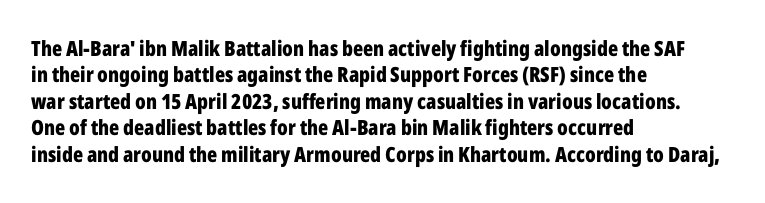
Q: Is the text bold? A: Yes.
Q: Is the text italic (slanted)? A: No, it is upright.
Q: Is the text underlined? A: No.
Q: How is the paragraph aligned? A: Left-aligned.
Q: Is the spacing between letters normal or unusually wide? A: Normal.
Q: Is the spacing between lines tight, normal or loose? A: Normal.
